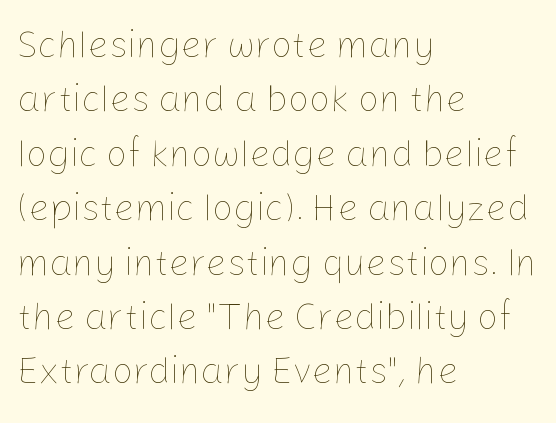
Q: Is the text bold? A: No.
Q: Is the text italic (slanted)? A: No, it is upright.
Q: Is the text underlined? A: No.
Q: How is the paragraph aligned? A: Left-aligned.
Q: Is the spacing between letters normal or unusually wide? A: Normal.
Q: Is the spacing between lines tight, normal or loose? A: Normal.
Q: Width (condensed, normal, or wide)? A: Normal.
Q: Stroke contrast? A: Low.
Q: x-height? A: Medium.
Q: Monospaced? A: No.
